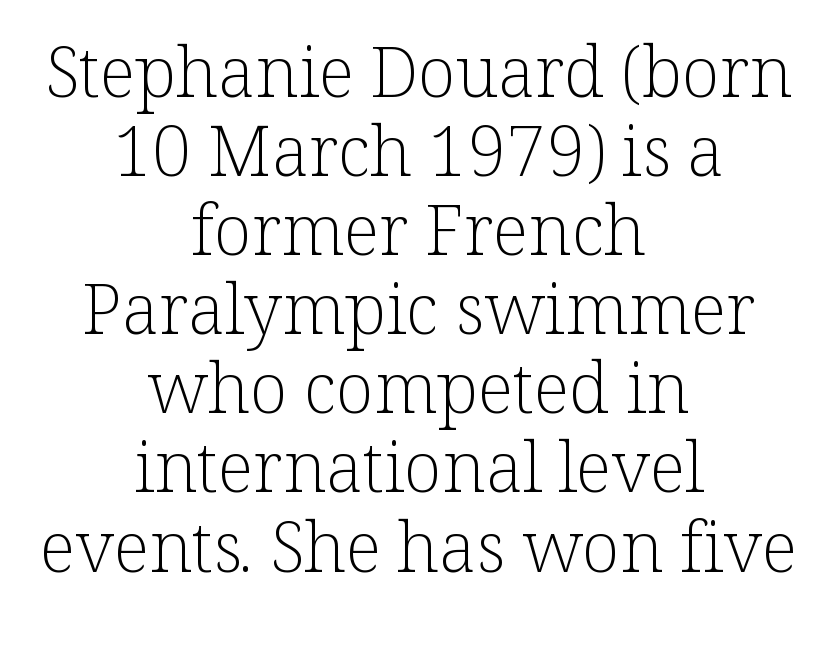
{"serif": "yes", "italic": "no", "bold": "no", "weight": "light", "width": "normal", "stroke_contrast": "low", "x_height": "medium", "monospaced": "no", "underline": "no", "align": "center", "line_spacing": "tight", "line_spacing_ratio": 1.13, "letter_spacing": "normal", "letter_spacing_em": 0.0, "glyph_px": 70}
